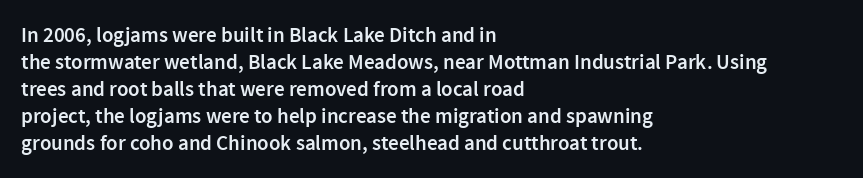
The typography opts for an upright posture over an oblique one. The typesetting leans somewhat heavy: a semibold. Look at the tracking — it's just the regular setting, nothing added. Bare-footed words on every line. Summary of vertical rhythm: regular, with standard interline spacing. The paragraph shown leans on its left margin.
